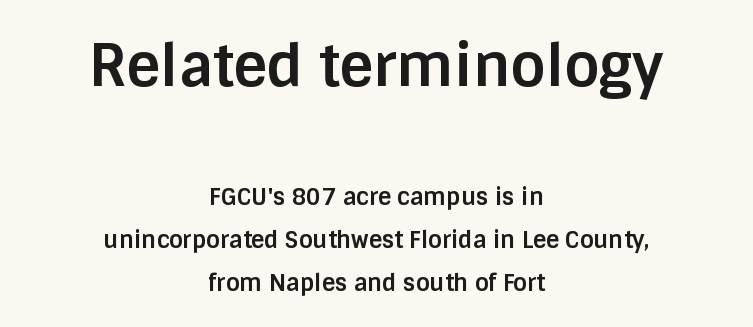
Q: Is the text bold? A: Yes.
Q: Is the text italic (slanted)? A: No, it is upright.
Q: Is the typeface a serif or a sans-serif typeface? A: Sans-serif.
Q: Is the text underlined? A: No.
Q: How is the paragraph aligned? A: Centered.
Q: Is the spacing between letters normal or unusually wide? A: Normal.
Q: Which block of text is set in a larger size, the first (top) or the second (bottom)? A: The first (top) one.
Q: Width (condensed, normal, or wide)? A: Normal.
Q: Stroke contrast? A: Low.
Q: x-height? A: Large.
Q: Monospaced? A: No.
